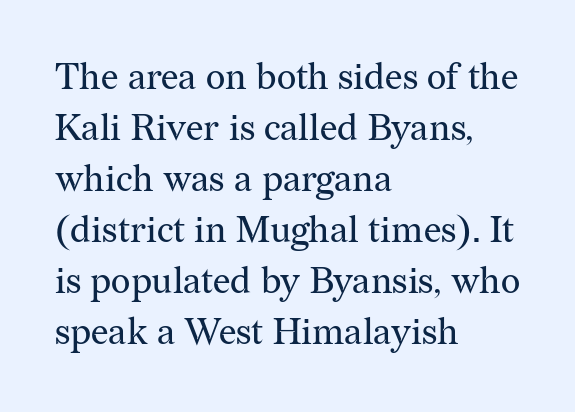
Italic? Not at all — the glyphs are vertical. Glance below the letters and you will spot only blank space. Does the copy run flush right? No — it runs flush left. A typesetter would call this proportional, since set widths differ per character.
